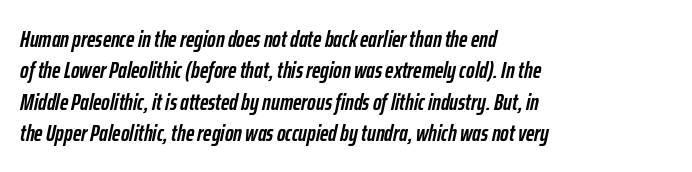
The image shows 23 px bold type, italic (leaning right); set left-aligned, normal line spacing (1.36x), normal letter spacing, not underlined.
